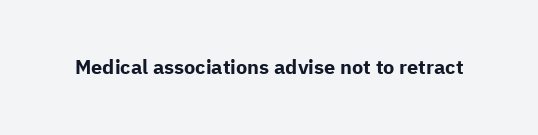
The image shows 20 px bold type, upright; set normal letter spacing, not underlined.
